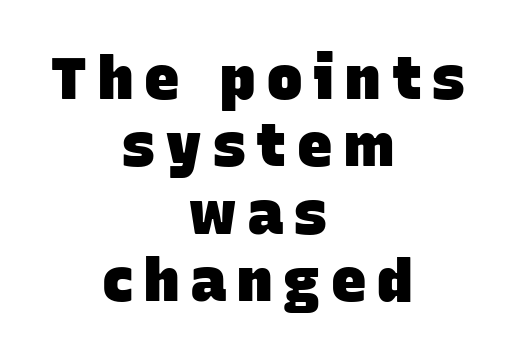
{"serif": "no", "bold": "yes", "weight": "heavy", "width": "normal", "stroke_contrast": "low", "x_height": "large", "monospaced": "no", "underline": "no", "align": "center", "line_spacing": "tight", "line_spacing_ratio": 1.14, "glyph_px": 59}
